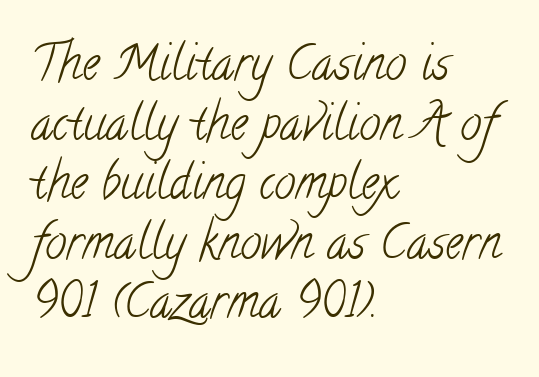
The image shows 48 px light, condensed serif type; set left-aligned, line spacing 1.24x, normal letter spacing, not underlined; low stroke contrast and a small x-height.
